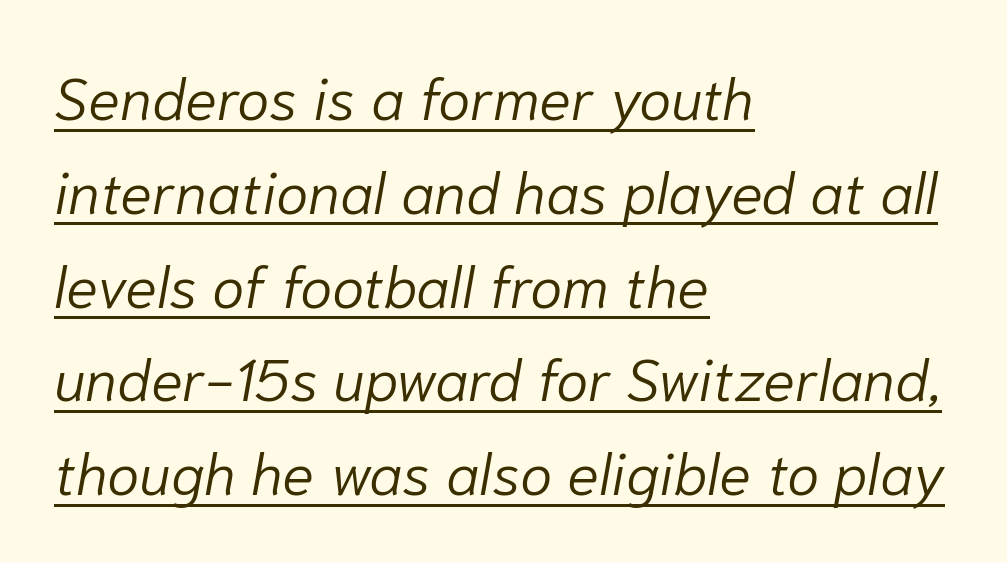
The image shows 59 px light type, italic (leaning right); set left-aligned, normal line spacing (1.59x), normal letter spacing, underlined; low stroke contrast and a medium x-height.
